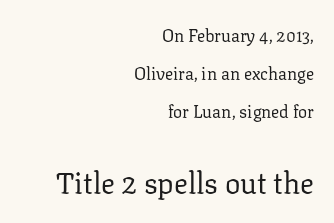
The image shows 29 px regular-weight serif type, upright; set right-aligned, loose line spacing (2.23x), normal letter spacing, not underlined; the second (bottom) block is 1.71x larger; low stroke contrast and a medium x-height.
